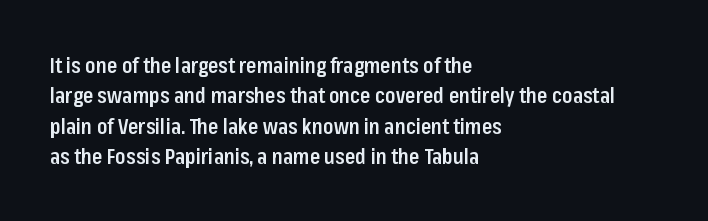
Q: Is the text bold? A: Semi-bold.
Q: Is the text italic (slanted)? A: No, it is upright.
Q: Is the text underlined? A: No.
Q: How is the paragraph aligned? A: Left-aligned.
Q: Is the spacing between letters normal or unusually wide? A: Normal.
Q: Is the spacing between lines tight, normal or loose? A: Normal.
